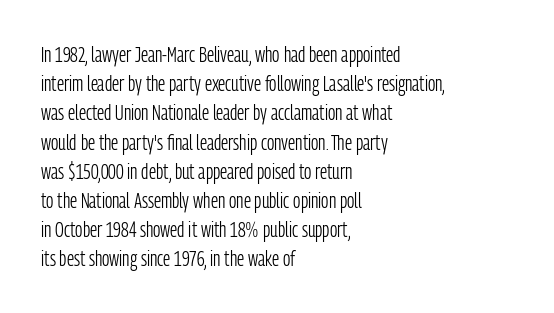
{"italic": "no", "bold": "no", "underline": "no", "align": "left", "line_spacing": "normal", "line_spacing_ratio": 1.39, "letter_spacing": "normal", "letter_spacing_em": 0.0, "glyph_px": 21}
